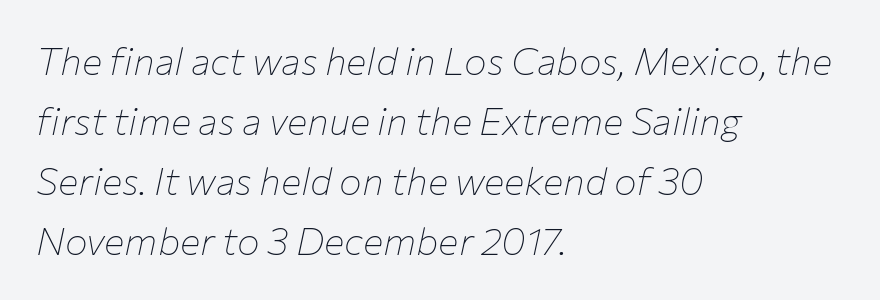
Beneath every word, the page is bare. The rows are spaced the way most documents space them. Note the varied advance widths — an 'i' is clearly narrower than an 'm'. This sample uses plain, unmodified letter spacing. Weight: not bold — regular or lighter.
